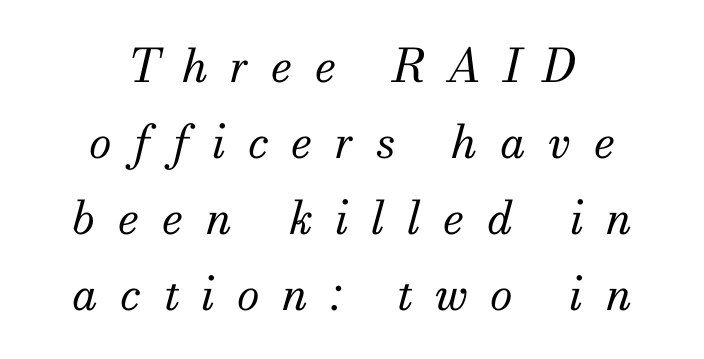
Q: Is the text bold? A: No.
Q: Is the text italic (slanted)? A: Yes, it leans right by about 13 degrees.
Q: Is the typeface a serif or a sans-serif typeface? A: Serif.
Q: Is the text underlined? A: No.
Q: How is the paragraph aligned? A: Centered.
Q: Is the spacing between letters normal or unusually wide? A: Unusually wide.
Q: Is the spacing between lines tight, normal or loose? A: Normal.
Q: Width (condensed, normal, or wide)? A: Normal.
Q: Stroke contrast? A: Medium.
Q: x-height? A: Small.
Q: Monospaced? A: No.
